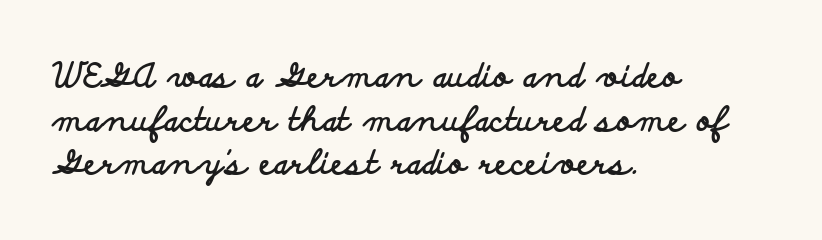
The image shows 33 px bold, wide sans-serif type; set left-aligned, normal line spacing (1.32x), normal letter spacing, not underlined; low stroke contrast and a small x-height.
